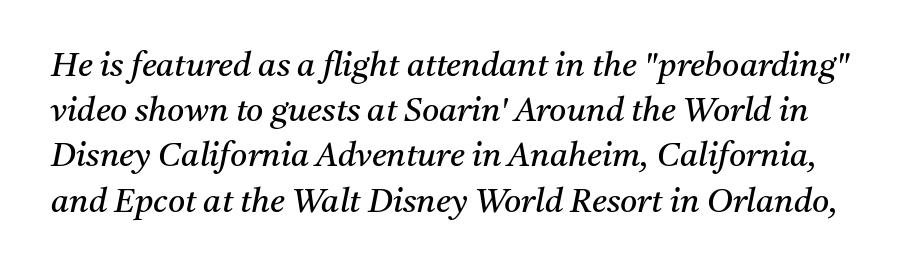
The image shows 33 px regular-weight serif type, italic (leaning right); set normal line spacing (1.37x), normal letter spacing, not underlined; medium stroke contrast and a medium x-height.
